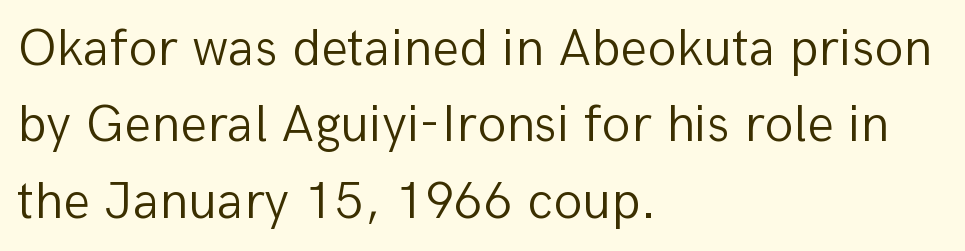
Short and long lines alike share a common starting point at left. You could not count columns in this text — the font is proportionally spaced. Descenders hang freely into open space. Each new line begins a customary step beneath the previous one. You could call the tracking neutral — neither tight nor loose.
